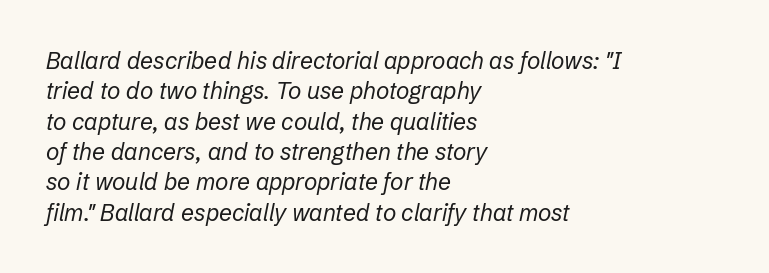
What's the leading like? Ordinary, nothing unusual. The weight tops out at a normal text grade. The gaps between neighbouring characters are ordinary and unremarkable. If you drew a ruler down the left edge, every line would touch it. Plain, unruled lines of type.
